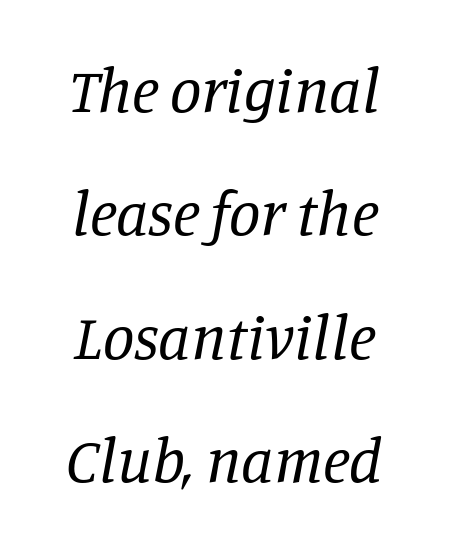
The characters are drawn with everyday or finer stroke widths. Type without underlining. Italic: yes, the glyphs are oblique. Words appear dense and cohesive because spacing is normal.
